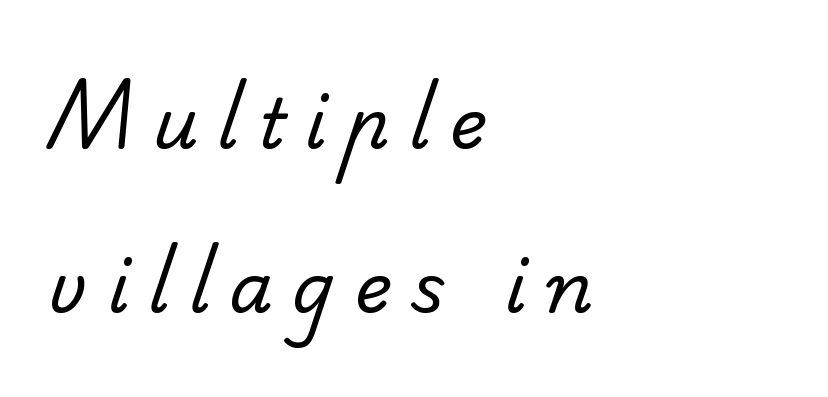
The image shows 70 px regular-weight sans-serif type; set left-aligned, loose line spacing (2.35x), unusually wide letter spacing (+0.28 em), not underlined; low stroke contrast and a small x-height.
